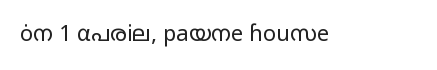
{"italic": "no", "bold": "no", "underline": "no", "letter_spacing": "normal", "letter_spacing_em": 0.0, "glyph_px": 22}
